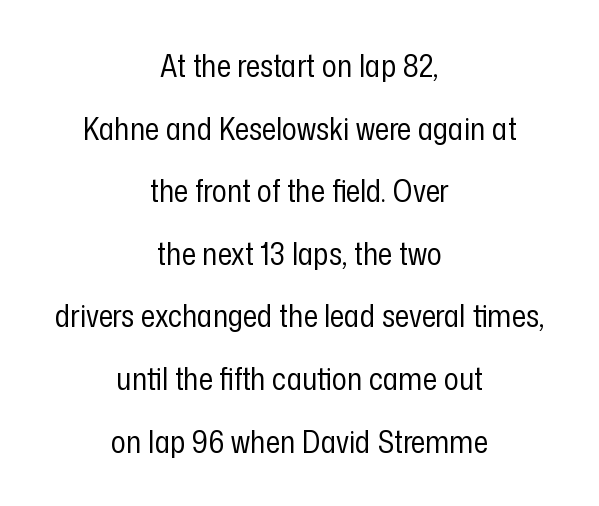
{"serif": "no", "italic": "no", "bold": "no", "weight": "regular", "width": "condensed", "stroke_contrast": "low", "x_height": "medium", "monospaced": "no", "underline": "no", "align": "center", "line_spacing": "loose", "line_spacing_ratio": 2.02, "letter_spacing": "normal", "letter_spacing_em": 0.0, "glyph_px": 31}
